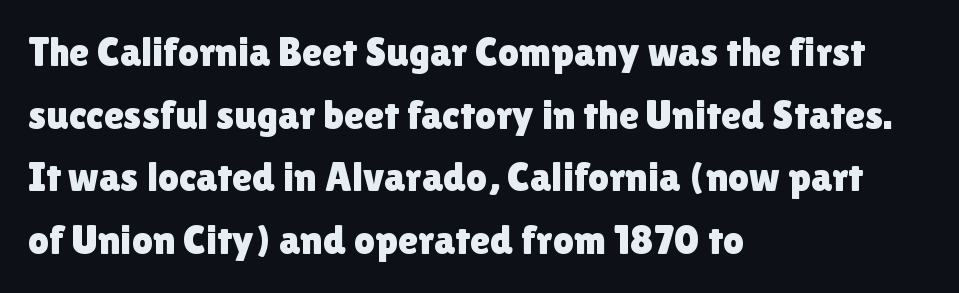
Q: Is the text italic (slanted)? A: No, it is upright.
Q: Is the typeface a serif or a sans-serif typeface? A: Sans-serif.
Q: Is the text underlined? A: No.
Q: How is the paragraph aligned? A: Left-aligned.
Q: Is the spacing between letters normal or unusually wide? A: Normal.
Q: Is the spacing between lines tight, normal or loose? A: Normal.
Q: Width (condensed, normal, or wide)? A: Normal.
Q: x-height? A: Medium.
Q: Monospaced? A: No.
